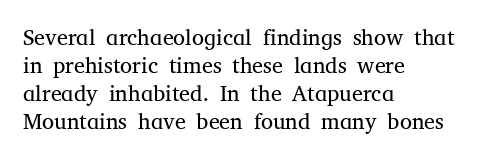
Q: Is the text bold? A: No.
Q: Is the text italic (slanted)? A: No, it is upright.
Q: Is the text underlined? A: No.
Q: How is the paragraph aligned? A: Left-aligned.
Q: Is the spacing between letters normal or unusually wide? A: Normal.
Q: Is the spacing between lines tight, normal or loose? A: Normal.
